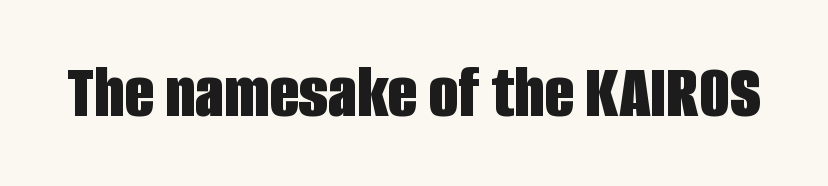
Here the designer chose a conventional face with non-uniform glyph widths. These lines are composed in type without serifs. This rendering leaves character spacing at its baseline value. Has an underline been added? It has not. In terms of posture, this sample is upright.
